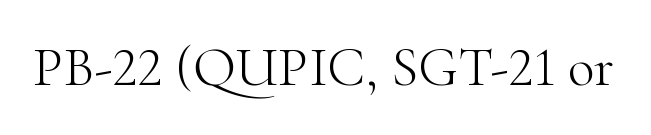
Q: Is the text bold? A: No.
Q: Is the text italic (slanted)? A: No, it is upright.
Q: Is the typeface a serif or a sans-serif typeface? A: Serif.
Q: Is the text underlined? A: No.
Q: Is the spacing between letters normal or unusually wide? A: Normal.
Q: Width (condensed, normal, or wide)? A: Normal.
Q: Stroke contrast? A: High.
Q: x-height? A: Small.
Q: Monospaced? A: No.
